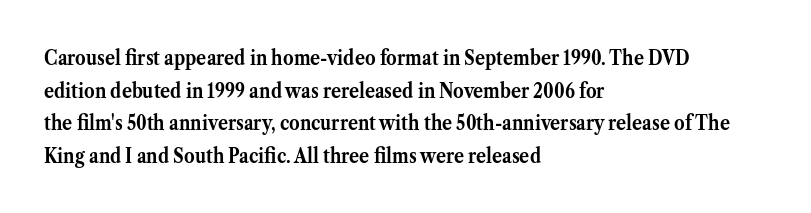
{"italic": "no", "bold": "yes", "underline": "no", "align": "left", "line_spacing": "normal", "line_spacing_ratio": 1.55, "letter_spacing": "normal", "letter_spacing_em": 0.0, "glyph_px": 21}
